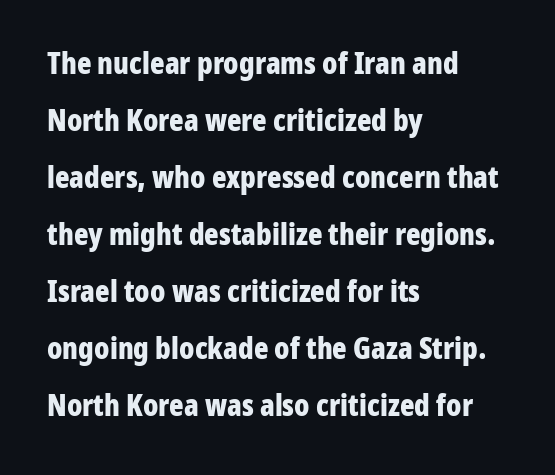
{"serif": "no", "italic": "no", "bold": "yes", "weight": "bold", "width": "condensed", "stroke_contrast": "low", "x_height": "medium", "monospaced": "no", "underline": "no", "align": "left", "line_spacing": "loose", "line_spacing_ratio": 1.9, "letter_spacing": "normal", "letter_spacing_em": 0.0, "glyph_px": 30}
